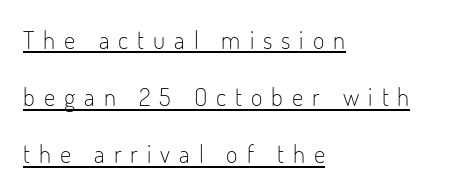
The image shows 25 px text type, upright; set left-aligned, loose line spacing (2.29x), unusually wide letter spacing (+0.36 em), underlined.
